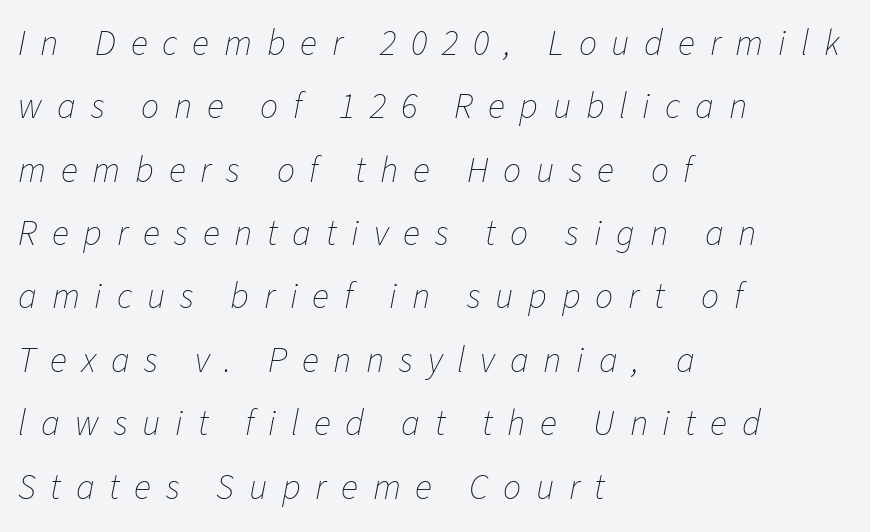
The image shows 36 px thin type, italic (leaning right); set left-aligned, line spacing 1.76x, unusually wide letter spacing (+0.41 em), not underlined; low stroke contrast and a medium x-height.
